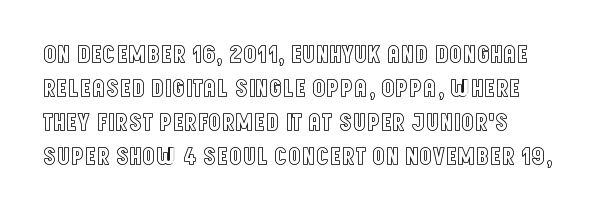
Posture: vertical. Glyph-to-glyph distance matches everyday printed text. Horizontal bands of white between lines are of average thickness. The passage shown is not underscored anywhere.
